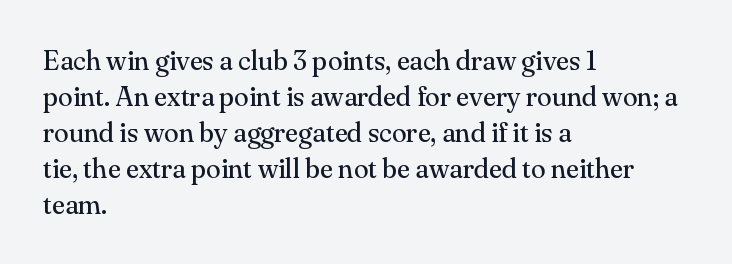
Q: Is the text bold? A: No.
Q: Is the text italic (slanted)? A: No, it is upright.
Q: Is the text underlined? A: No.
Q: How is the paragraph aligned? A: Left-aligned.
Q: Is the spacing between letters normal or unusually wide? A: Normal.
Q: Is the spacing between lines tight, normal or loose? A: Normal.
